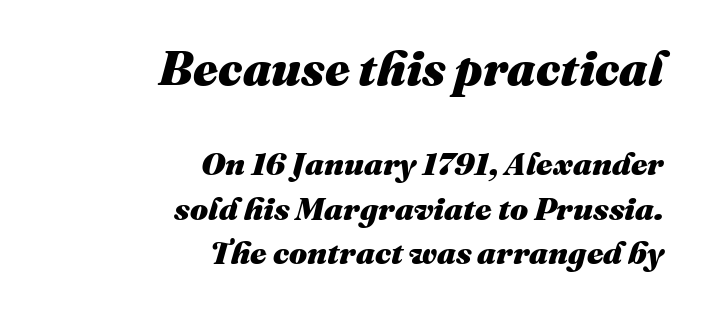
{"italic": "yes", "lean": "right", "slant_degrees": 16, "bold": "yes", "weight": "heavy", "width": "normal", "stroke_contrast": "medium", "x_height": "medium", "monospaced": "no", "underline": "no", "align": "right", "line_spacing": "normal", "line_spacing_ratio": 1.39, "letter_spacing": "normal", "letter_spacing_em": 0.0, "larger_block": "first", "size_ratio": 1.5, "glyph_px": 48}
